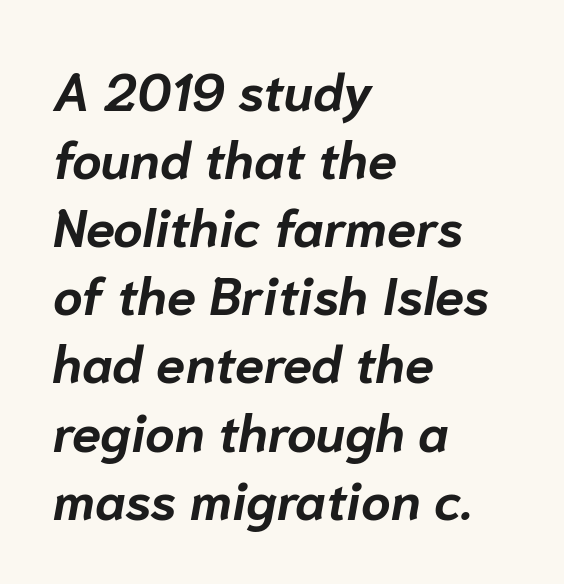
Does the weight exceed regular? Yes, all the way to bold. The paragraph has a hard left edge and a soft right edge. The passage shown has conventional tracking throughout. Proportional: the letters do not fall into vertical columns. Has an underline been added? It has not. You can tell it's italic because the verticals aren't actually vertical.
